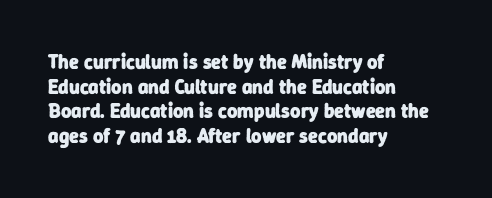
The image shows 20 px bold type; set left-aligned, line spacing 1.23x, normal letter spacing, not underlined.
